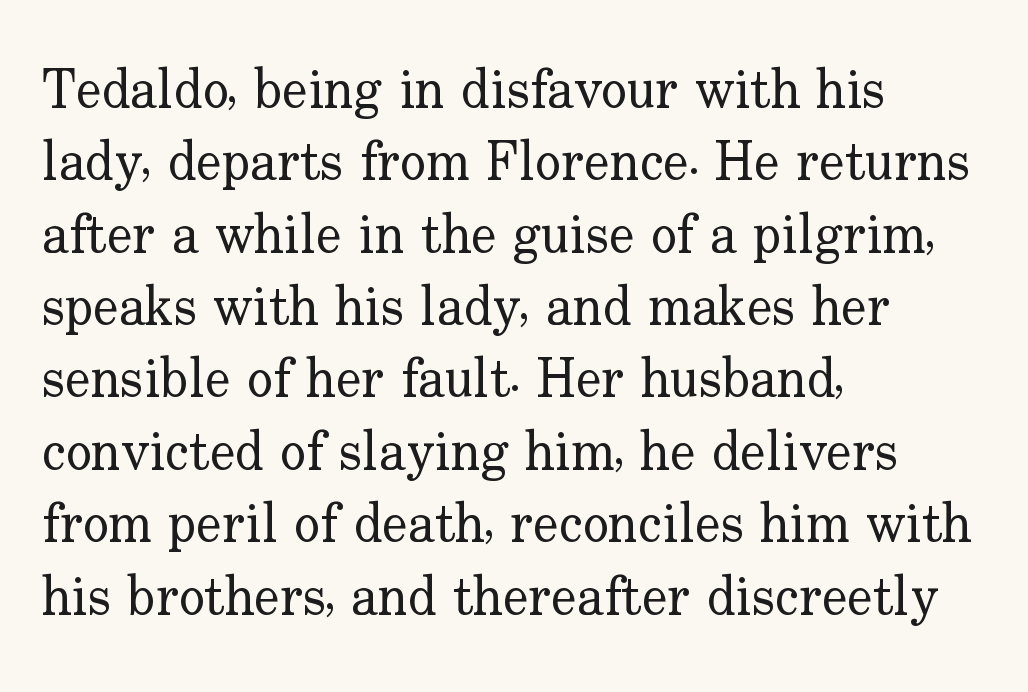
Q: Is the text bold? A: No.
Q: Is the text italic (slanted)? A: No, it is upright.
Q: Is the typeface a serif or a sans-serif typeface? A: Serif.
Q: Is the text underlined? A: No.
Q: How is the paragraph aligned? A: Left-aligned.
Q: Is the spacing between letters normal or unusually wide? A: Normal.
Q: Is the spacing between lines tight, normal or loose? A: Normal.
Q: Width (condensed, normal, or wide)? A: Normal.
Q: Stroke contrast? A: Low.
Q: x-height? A: Small.
Q: Monospaced? A: No.
